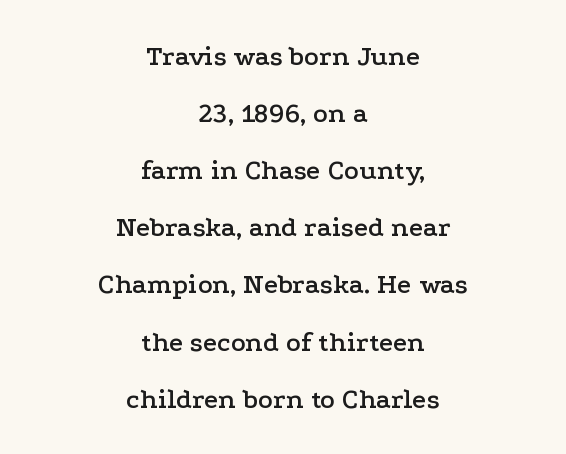
Q: Is the text italic (slanted)? A: No, it is upright.
Q: Is the typeface a serif or a sans-serif typeface? A: Serif.
Q: Is the text underlined? A: No.
Q: How is the paragraph aligned? A: Centered.
Q: Is the spacing between letters normal or unusually wide? A: Normal.
Q: Is the spacing between lines tight, normal or loose? A: Loose.
Q: Width (condensed, normal, or wide)? A: Wide.
Q: Stroke contrast? A: Low.
Q: x-height? A: Medium.
Q: Monospaced? A: No.
